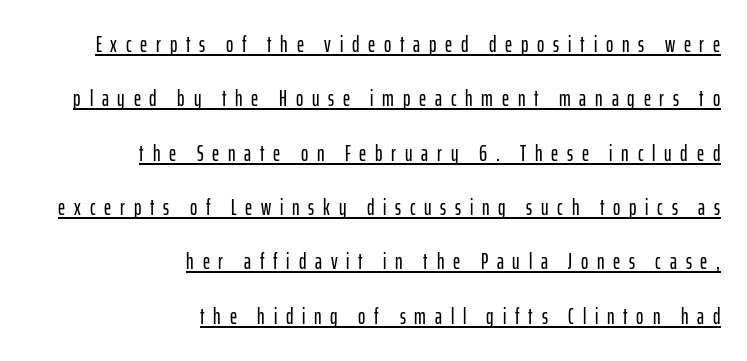
{"italic": "no", "underline": "yes", "align": "right", "line_spacing": "loose", "line_spacing_ratio": 2.47, "letter_spacing": "wide", "letter_spacing_em": 0.4, "glyph_px": 22}
